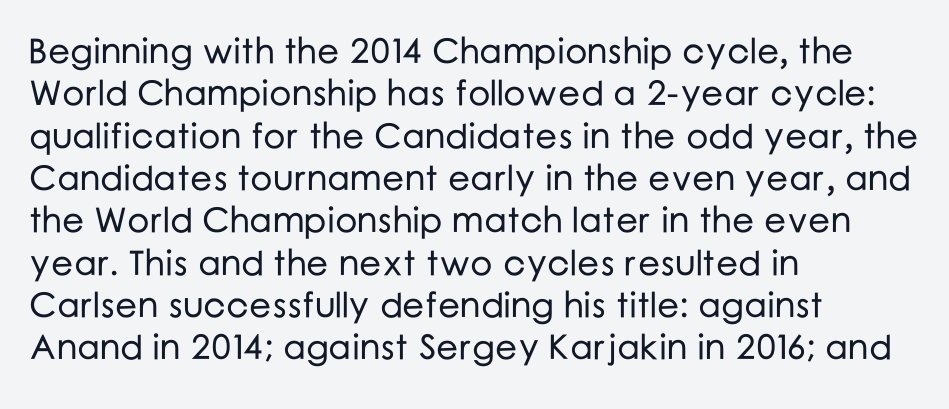
Q: Is the text italic (slanted)? A: No, it is upright.
Q: Is the typeface a serif or a sans-serif typeface? A: Sans-serif.
Q: Is the text underlined? A: No.
Q: How is the paragraph aligned? A: Left-aligned.
Q: Is the spacing between letters normal or unusually wide? A: Normal.
Q: Width (condensed, normal, or wide)? A: Normal.
Q: Stroke contrast? A: Low.
Q: x-height? A: Medium.
Q: Monospaced? A: No.
